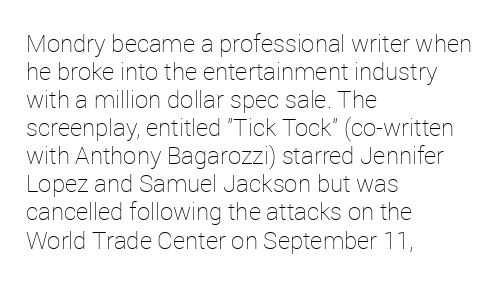
What stands out about the letter spacing? Nothing — it is the standard amount. Quick note: underline off. This rendering uses left alignment, leaving the right contour irregular. Posture: upright roman.
